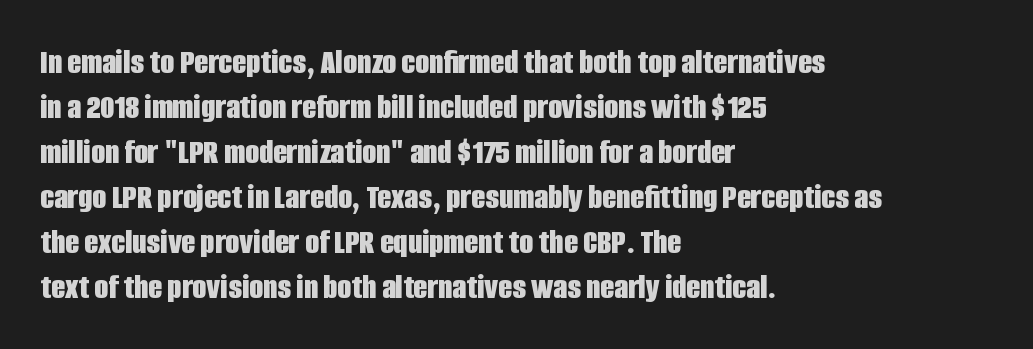
The image shows 36 px bold, condensed sans-serif type, upright; set left-aligned, normal line spacing (1.25x), normal letter spacing, not underlined; low stroke contrast and a large x-height.
